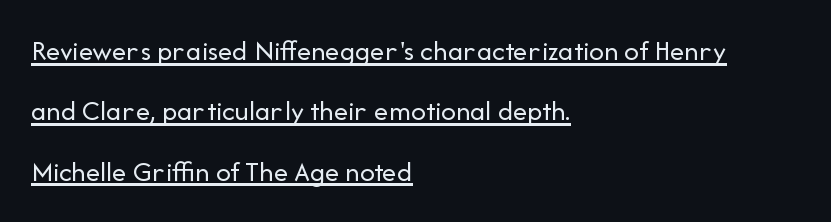
{"serif": "no", "italic": "no", "bold": "no", "weight": "regular", "width": "normal", "stroke_contrast": "low", "x_height": "medium", "monospaced": "no", "underline": "yes", "align": "left", "line_spacing": "loose", "line_spacing_ratio": 2.08, "letter_spacing": "normal", "letter_spacing_em": 0.0, "glyph_px": 29}
